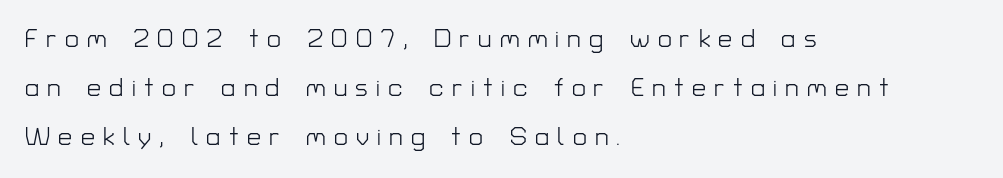
The gaps between neighbouring characters are conspicuously large. Vertical spacing — loose. A typesetter would mark this as roman, not italic. Teacher's note: observe the even left margin — that is flush-left alignment. Quick note: underline off. No letter is thick-stroked: the sample isn't bold.
